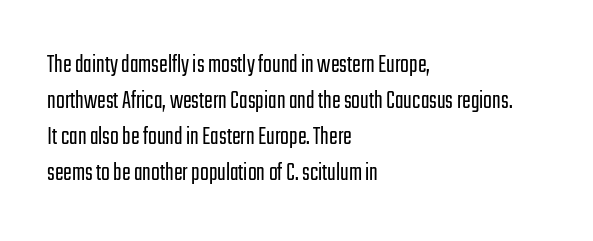
Teacher's note: observe the even left margin — that is flush-left alignment. Students, note that the glyphs here touch the page at normal intervals. Do the letters lean? They stand straight. Descenders hang freely into open space. Stem width sits at or under what a default text font uses.
